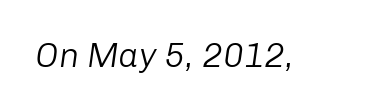
The weight tops out at a normal text grade. Inter-character spacing is left at the font's built-in metrics. The rendering uses natural spacing where letterforms have individual widths. The glyphs are unaccompanied by any horizontal stroke below them. The specimen reads as italic at a glance.
